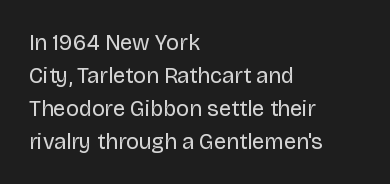
The image shows 22 px text type, upright; set left-aligned, normal line spacing (1.5x), normal letter spacing, not underlined.
